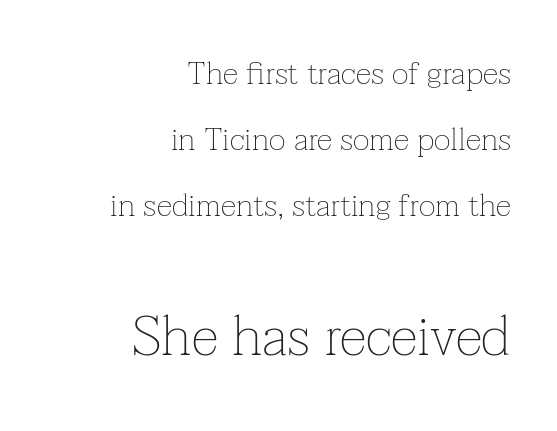
These glyphs show unthickened strokes, regular width or finer. Rows of type keep a wide berth in the vertical direction. This is roman type, the default non-slanted kind. These lines are set flush right with a ragged left edge. Look at the tracking — it's just the regular setting, nothing added. Is this a fixed-width face? No — the glyphs have proportional, varying widths.
